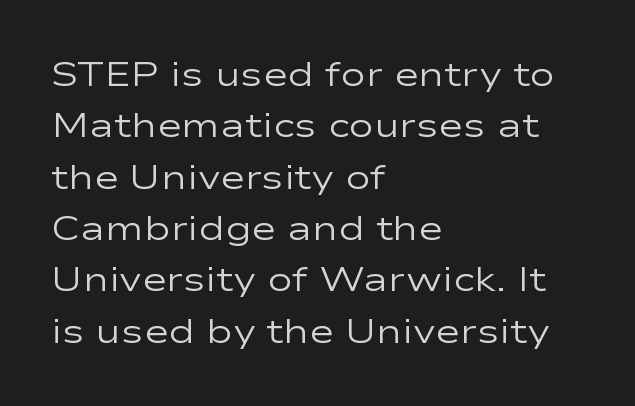
{"serif": "no", "italic": "no", "bold": "no", "weight": "regular", "width": "wide", "stroke_contrast": "low", "x_height": "medium", "monospaced": "no", "underline": "no", "align": "left", "line_spacing": "normal", "line_spacing_ratio": 1.51, "letter_spacing": "normal", "letter_spacing_em": 0.0, "glyph_px": 34}
